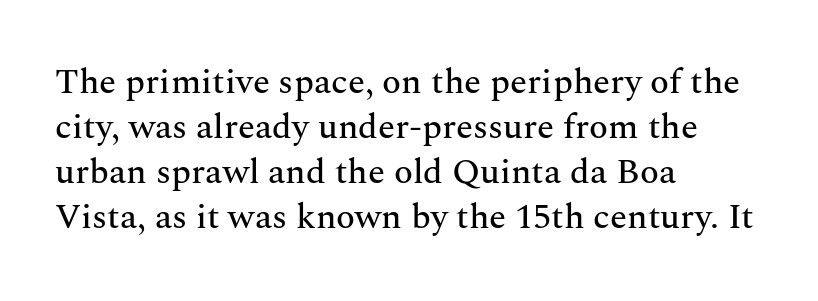
Q: Is the text italic (slanted)? A: No, it is upright.
Q: Is the typeface a serif or a sans-serif typeface? A: Serif.
Q: Is the text underlined? A: No.
Q: How is the paragraph aligned? A: Left-aligned.
Q: Is the spacing between letters normal or unusually wide? A: Normal.
Q: Is the spacing between lines tight, normal or loose? A: Normal.
Q: Width (condensed, normal, or wide)? A: Normal.
Q: Stroke contrast? A: Medium.
Q: x-height? A: Medium.
Q: Monospaced? A: No.
